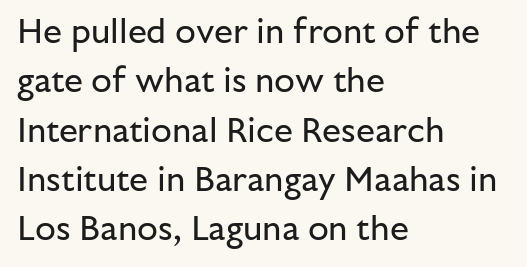
{"serif": "no", "italic": "no", "bold": "no", "weight": "regular", "width": "normal", "stroke_contrast": "low", "x_height": "medium", "monospaced": "no", "underline": "no", "align": "left", "line_spacing": "normal", "line_spacing_ratio": 1.45, "letter_spacing": "normal", "letter_spacing_em": 0.0, "glyph_px": 34}
